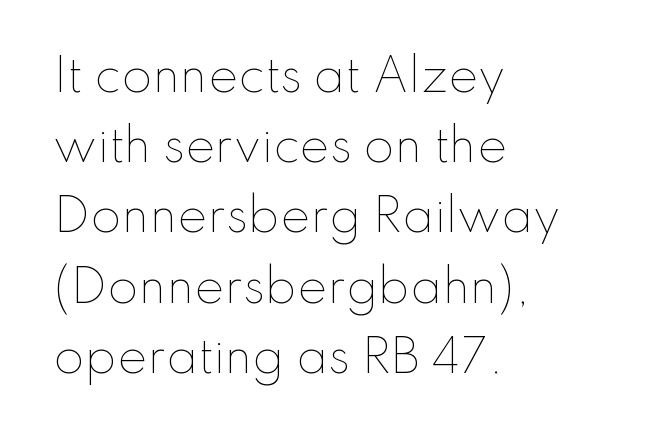
The gap between lines stays unmarked. The typeface has the unassuming heft of standard copy or less. Vertical strokes here are truly vertical. The gaps between neighbouring characters are ordinary and unremarkable.
